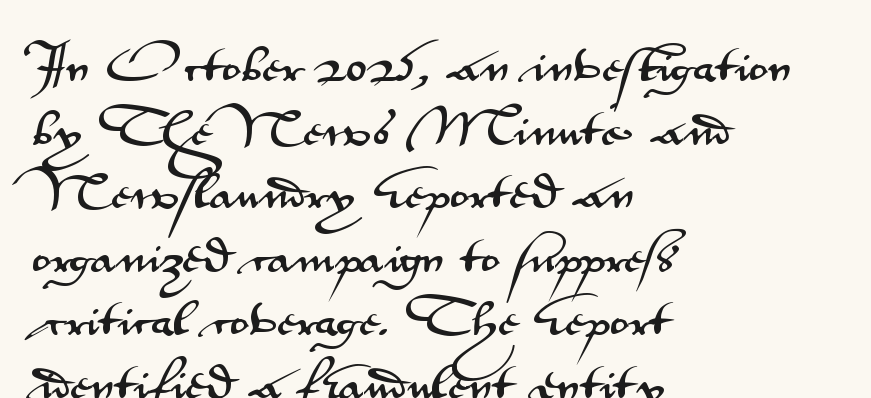
The image shows 40 px wide sans-serif type; set left-aligned, normal line spacing (1.59x), normal letter spacing, not underlined; medium stroke contrast and a small x-height.
